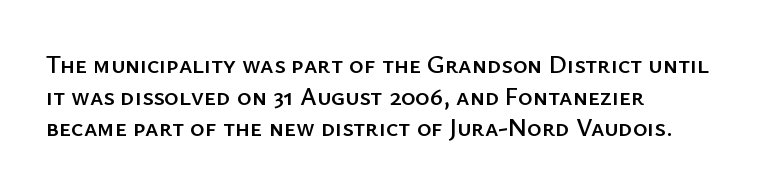
The rows are spaced the way most documents space them. No extra tracking has been applied to these lines. Which margin do the lines hug? The left one — the right edge is uneven. The gap between lines stays unmarked. If you drew a line through each stem, it would be perfectly vertical.
